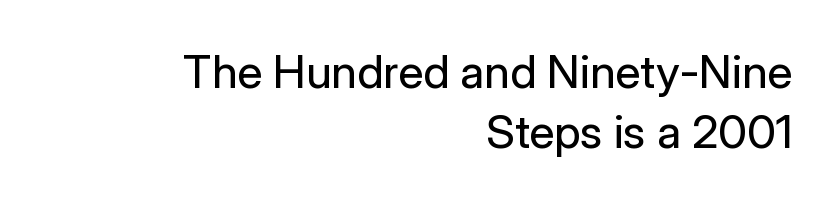
The image shows 46 px regular-weight sans-serif type, upright; set right-aligned, normal line spacing (1.3x), normal letter spacing, not underlined; low stroke contrast and a medium x-height.
